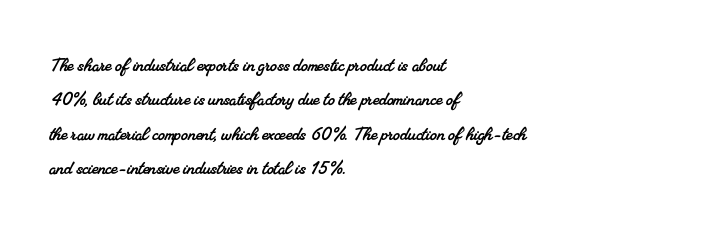
{"underline": "no", "align": "left", "line_spacing": "normal", "line_spacing_ratio": 1.56, "letter_spacing": "normal", "letter_spacing_em": 0.0, "glyph_px": 22}
